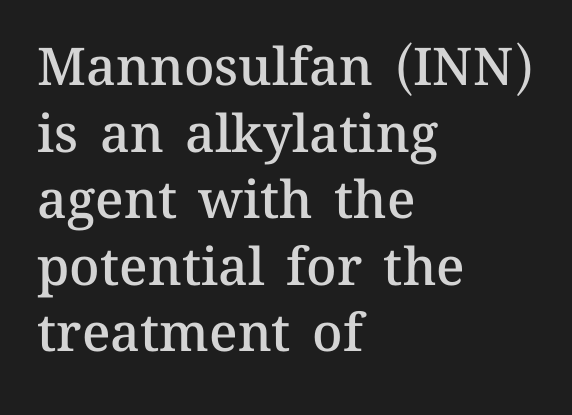
The image shows 52 px semibold type, upright; set left-aligned, normal line spacing (1.28x), normal letter spacing, not underlined; medium stroke contrast and a medium x-height.
